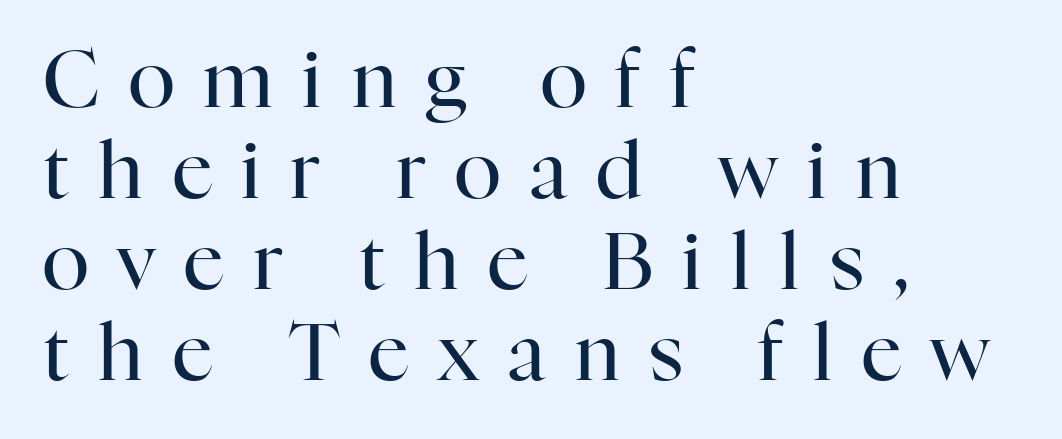
The image shows 79 px regular-weight serif type, upright; set left-aligned, tight line spacing (1.15x), unusually wide letter spacing (+0.37 em), not underlined; high stroke contrast and a medium x-height.
